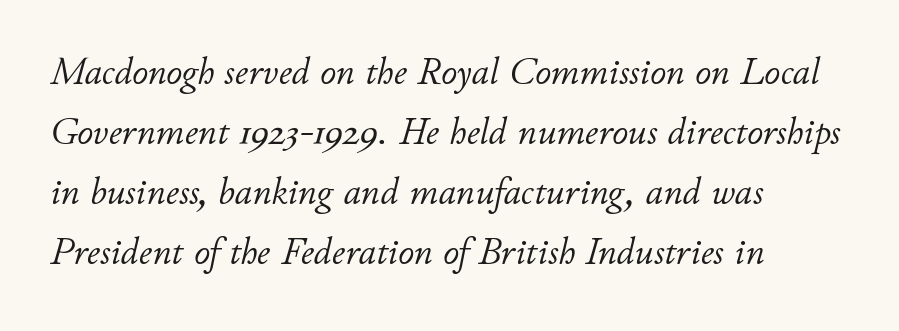
{"italic": "yes", "lean": "right", "slant_degrees": 11, "bold": "no", "weight": "light", "width": "normal", "stroke_contrast": "low", "x_height": "small", "monospaced": "no", "underline": "no", "align": "left", "line_spacing": "normal", "line_spacing_ratio": 1.54, "letter_spacing": "normal", "letter_spacing_em": 0.0, "glyph_px": 39}
